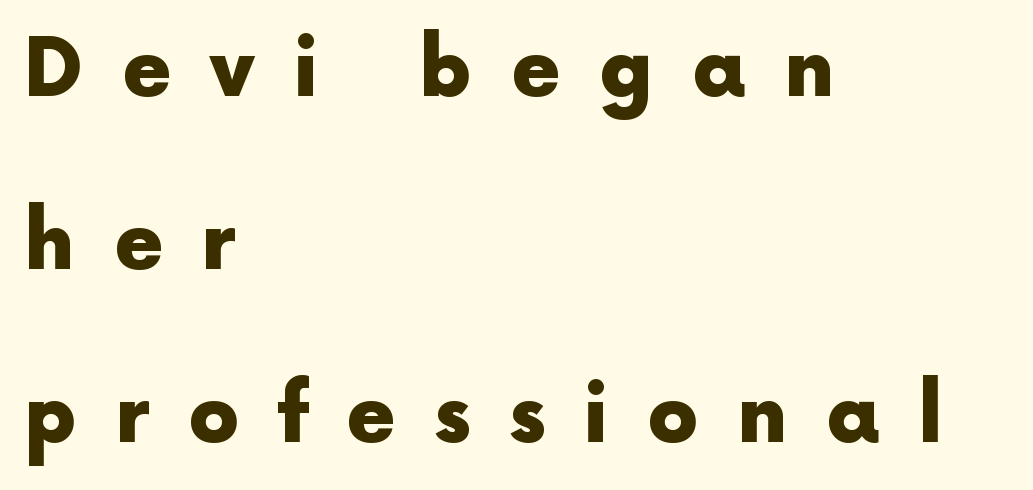
Q: Is the text bold? A: Yes.
Q: Is the text italic (slanted)? A: No, it is upright.
Q: Is the typeface a serif or a sans-serif typeface? A: Sans-serif.
Q: Is the text underlined? A: No.
Q: How is the paragraph aligned? A: Left-aligned.
Q: Is the spacing between letters normal or unusually wide? A: Unusually wide.
Q: Is the spacing between lines tight, normal or loose? A: Loose.
Q: Width (condensed, normal, or wide)? A: Normal.
Q: x-height? A: Medium.
Q: Monospaced? A: No.
